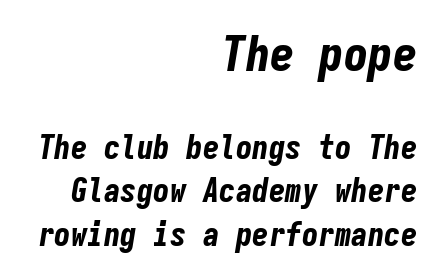
{"italic": "yes", "lean": "right", "slant_degrees": 9, "bold": "yes", "weight": "bold", "width": "condensed", "stroke_contrast": "low", "x_height": "medium", "monospaced": "yes", "underline": "no", "align": "right", "line_spacing": "normal", "line_spacing_ratio": 1.32, "letter_spacing": "normal", "letter_spacing_em": 0.0, "larger_block": "first", "size_ratio": 1.48, "glyph_px": 49}
